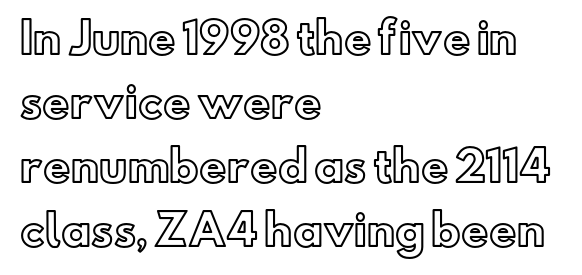
Q: Is the text italic (slanted)? A: No, it is upright.
Q: Is the text underlined? A: No.
Q: How is the paragraph aligned? A: Left-aligned.
Q: Is the spacing between letters normal or unusually wide? A: Normal.
Q: Is the spacing between lines tight, normal or loose? A: Normal.
Q: Width (condensed, normal, or wide)? A: Normal.
Q: x-height? A: Small.
Q: Monospaced? A: No.
